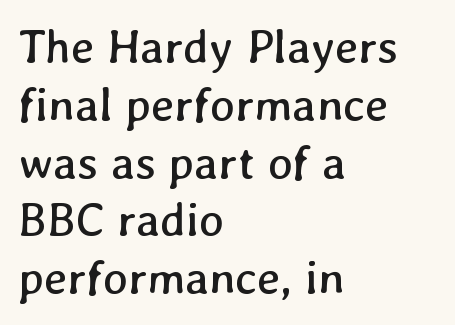
The compositor pushed each line to the left boundary. Descender tails drop into unmarked territory. Stroke mass is kept to a normal reading level or below. Nobody touched the tracking dial on this one. These lines are rendered in a variable-pitch font.
